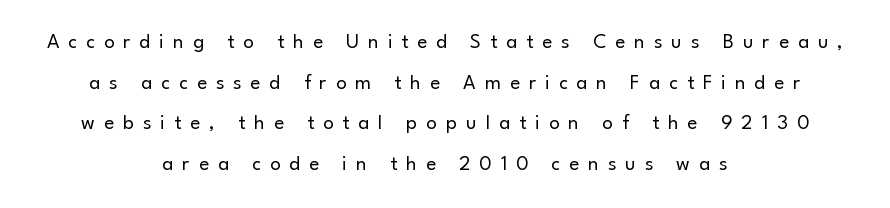
{"italic": "no", "bold": "no", "underline": "no", "align": "center", "line_spacing": "loose", "line_spacing_ratio": 1.93, "letter_spacing": "wide", "letter_spacing_em": 0.43, "glyph_px": 21}
